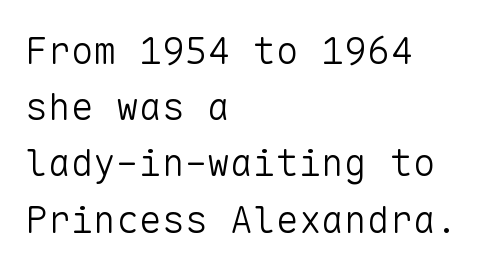
The image shows 38 px light sans-serif type, upright, monospaced; set left-aligned, normal line spacing (1.48x), normal letter spacing, not underlined; low stroke contrast and a medium x-height.
